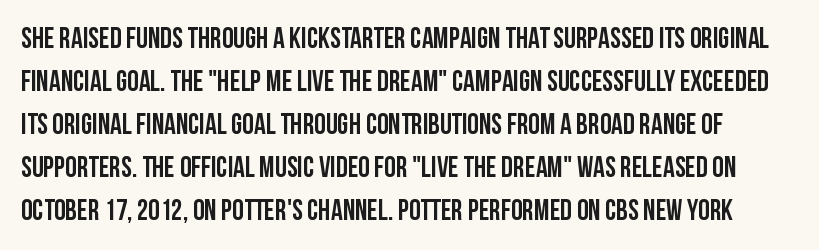
Q: Is the text italic (slanted)? A: No, it is upright.
Q: Is the typeface a serif or a sans-serif typeface? A: Sans-serif.
Q: Is the text underlined? A: No.
Q: Is the spacing between letters normal or unusually wide? A: Normal.
Q: Is the spacing between lines tight, normal or loose? A: Normal.
Q: Width (condensed, normal, or wide)? A: Condensed.
Q: Stroke contrast? A: Low.
Q: x-height? A: Large.
Q: Monospaced? A: No.
